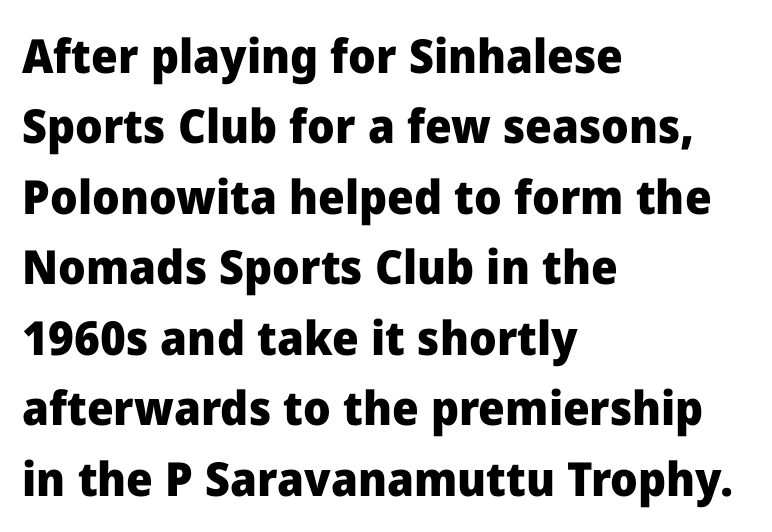
The gaps between neighbouring characters are ordinary and unremarkable. The specimen omits any rule beneath the text block's lines. In terms of letterform style, serifs are entirely absent. Proportional: the letters do not fall into vertical columns. Vertical spacing — default. The strokes are fattened all the way to bold.
